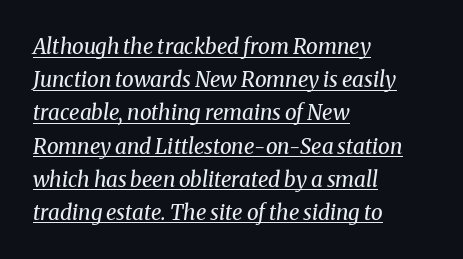
Q: Is the text bold? A: No.
Q: Is the text italic (slanted)? A: Yes, it leans right by about 8 degrees.
Q: Is the text underlined? A: Yes.
Q: How is the paragraph aligned? A: Left-aligned.
Q: Is the spacing between letters normal or unusually wide? A: Normal.
Q: Is the spacing between lines tight, normal or loose? A: Normal.
